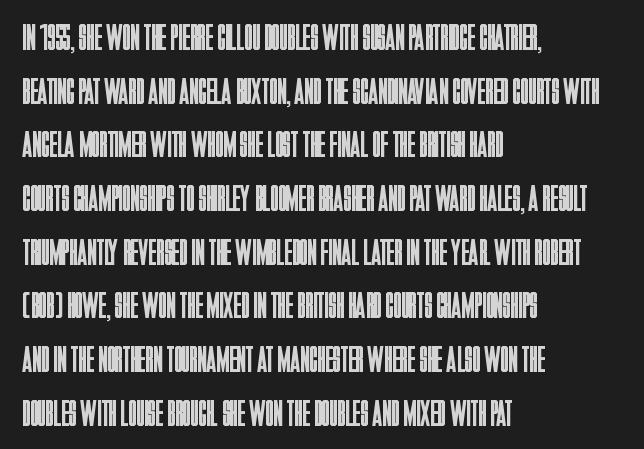
Q: Is the text bold? A: No.
Q: Is the text italic (slanted)? A: No, it is upright.
Q: Is the typeface a serif or a sans-serif typeface? A: Sans-serif.
Q: Is the text underlined? A: No.
Q: How is the paragraph aligned? A: Left-aligned.
Q: Is the spacing between letters normal or unusually wide? A: Normal.
Q: Is the spacing between lines tight, normal or loose? A: Normal.
Q: Width (condensed, normal, or wide)? A: Condensed.
Q: Stroke contrast? A: Low.
Q: x-height? A: Large.
Q: Monospaced? A: No.
